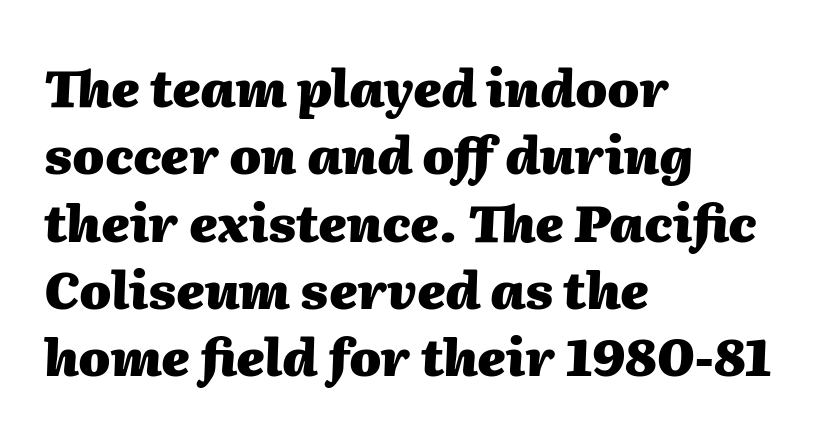
{"italic": "yes", "lean": "right", "slant_degrees": 2, "bold": "yes", "weight": "heavy", "width": "normal", "stroke_contrast": "medium", "x_height": "medium", "monospaced": "no", "underline": "no", "align": "left", "line_spacing": "normal", "line_spacing_ratio": 1.32, "letter_spacing": "normal", "letter_spacing_em": 0.0, "glyph_px": 51}
